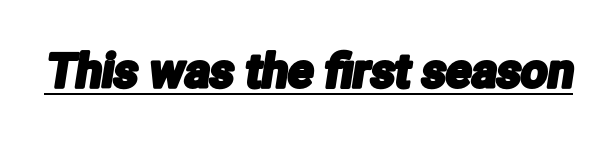
The image shows 47 px condensed sans-serif type; set normal letter spacing, underlined; low stroke contrast and a medium x-height.
